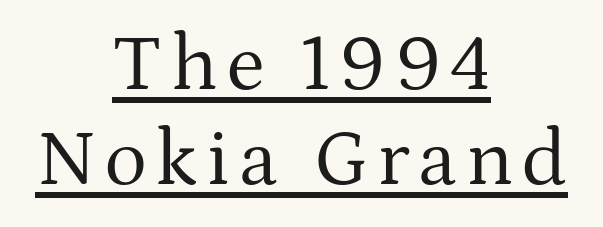
This sample has the flowing, uneven cadence of proportional lettering. A student would call this center alignment; a typographer would say set centered. Each stroke keeps to a modest, everyday thickness or less. I'd call this a serif setting — the letters wear small feet. Each line of the rendering has a horizontal stroke beneath the glyphs. The specimen reads as upright at a glance.
